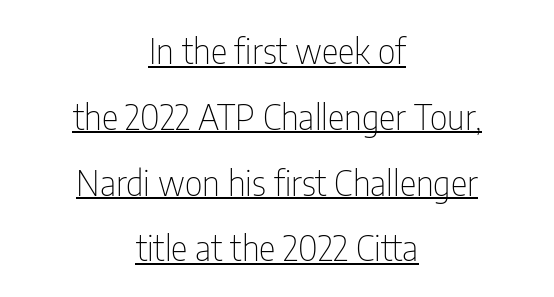
{"serif": "no", "italic": "no", "bold": "no", "weight": "thin", "width": "condensed", "stroke_contrast": "low", "x_height": "medium", "monospaced": "no", "underline": "yes", "align": "center", "line_spacing_ratio": 1.88, "letter_spacing": "normal", "letter_spacing_em": 0.0, "glyph_px": 35}
